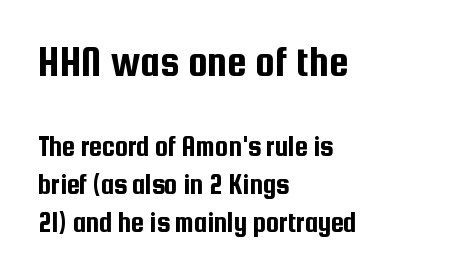
Of the two passages, the one on top uses the larger point size. These lines stack with their left ends in a neat column. The passage shown has conventional tracking throughout. Students, observe: this is what conventionally led text looks like. Ascenders rise straight up at ninety degrees. This sample uses a sans-serif face.
